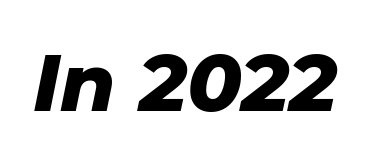
Looks like regular typesetting: each glyph gets only the width it needs. Its strokes are broad and dark, the hallmark of bold type. The gap between lines stays unmarked. The letters are slanted; this is an italic face. Letter spacing: default.
